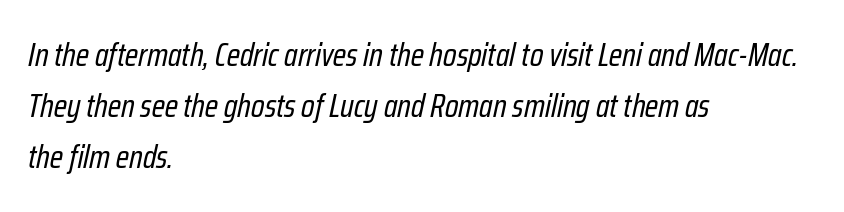
Q: Is the text bold? A: No.
Q: Is the text italic (slanted)? A: Yes, it leans right by about 12 degrees.
Q: Is the text underlined? A: No.
Q: How is the paragraph aligned? A: Left-aligned.
Q: Is the spacing between letters normal or unusually wide? A: Normal.
Q: Is the spacing between lines tight, normal or loose? A: Normal.
Q: Width (condensed, normal, or wide)? A: Condensed.
Q: Stroke contrast? A: Low.
Q: x-height? A: Medium.
Q: Monospaced? A: No.
